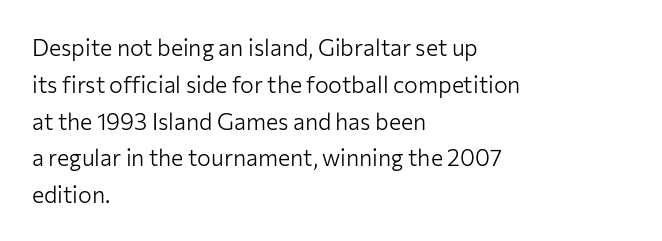
The rendering uses a moderate line-height, typical for paragraphs. The cut favours lightness, reaching ordinary text weight at its darkest. This is roman type, the default non-slanted kind. A student would call this left alignment; a typographer would say flush left, rag right. Honestly, there is no underline to notice here at all. The letterforms sit shoulder to shoulder at normal distance.
